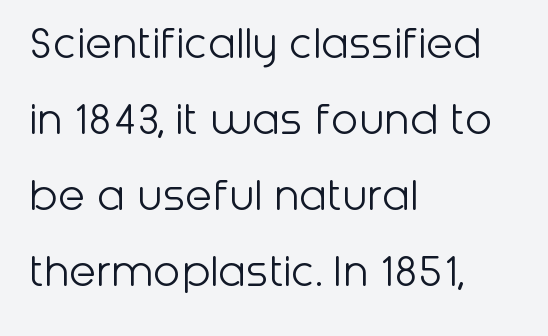
Q: Is the text bold? A: No.
Q: Is the text italic (slanted)? A: No, it is upright.
Q: Is the typeface a serif or a sans-serif typeface? A: Sans-serif.
Q: Is the text underlined? A: No.
Q: How is the paragraph aligned? A: Left-aligned.
Q: Is the spacing between letters normal or unusually wide? A: Normal.
Q: Is the spacing between lines tight, normal or loose? A: Normal.
Q: Width (condensed, normal, or wide)? A: Normal.
Q: Stroke contrast? A: Low.
Q: x-height? A: Medium.
Q: Monospaced? A: No.
